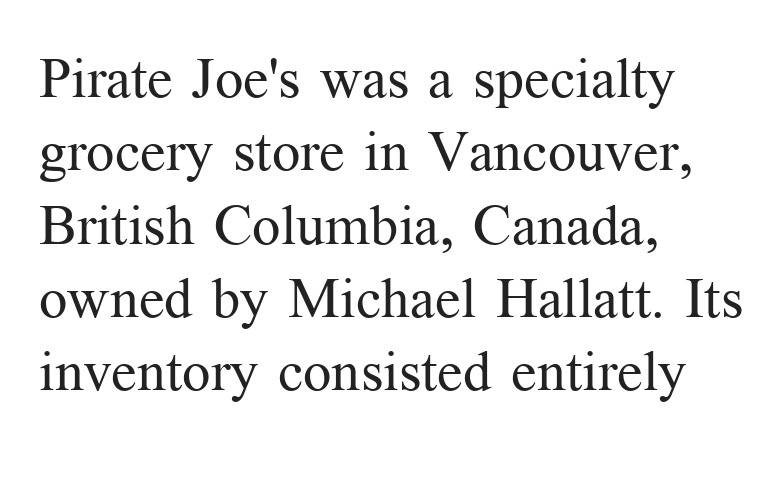
The image shows 56 px regular-weight serif type, upright; set left-aligned, normal line spacing (1.31x), normal letter spacing, not underlined; medium stroke contrast and a medium x-height.
